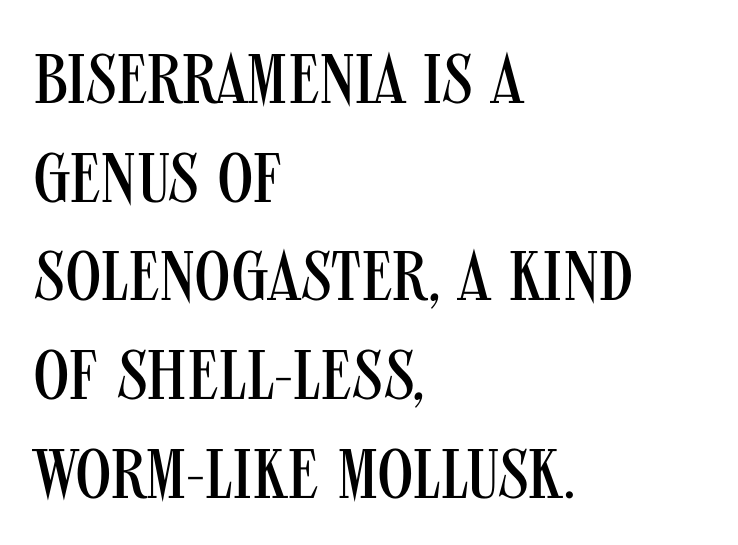
Nobody touched the tracking dial on this one. The face used here is proportionally spaced, like ordinary book or web type. The zone under the glyphs is completely vacant. The axis of the letterforms is exactly vertical. Look at the bottom of the vertical strokes: they stop flat, with no serifs. Nothing heavy about these letters — not bold at all.
